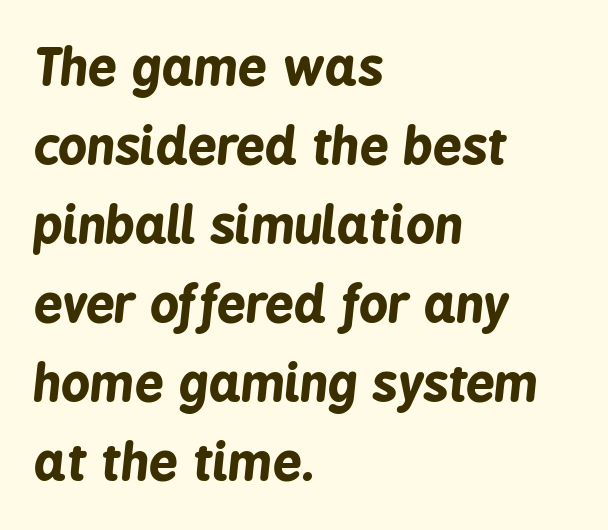
Q: Is the text bold? A: Yes.
Q: Is the text italic (slanted)? A: Yes, it leans right by about 6 degrees.
Q: Is the text underlined? A: No.
Q: How is the paragraph aligned? A: Left-aligned.
Q: Is the spacing between letters normal or unusually wide? A: Normal.
Q: Is the spacing between lines tight, normal or loose? A: Normal.
Q: Width (condensed, normal, or wide)? A: Condensed.
Q: Stroke contrast? A: Low.
Q: x-height? A: Medium.
Q: Monospaced? A: No.
